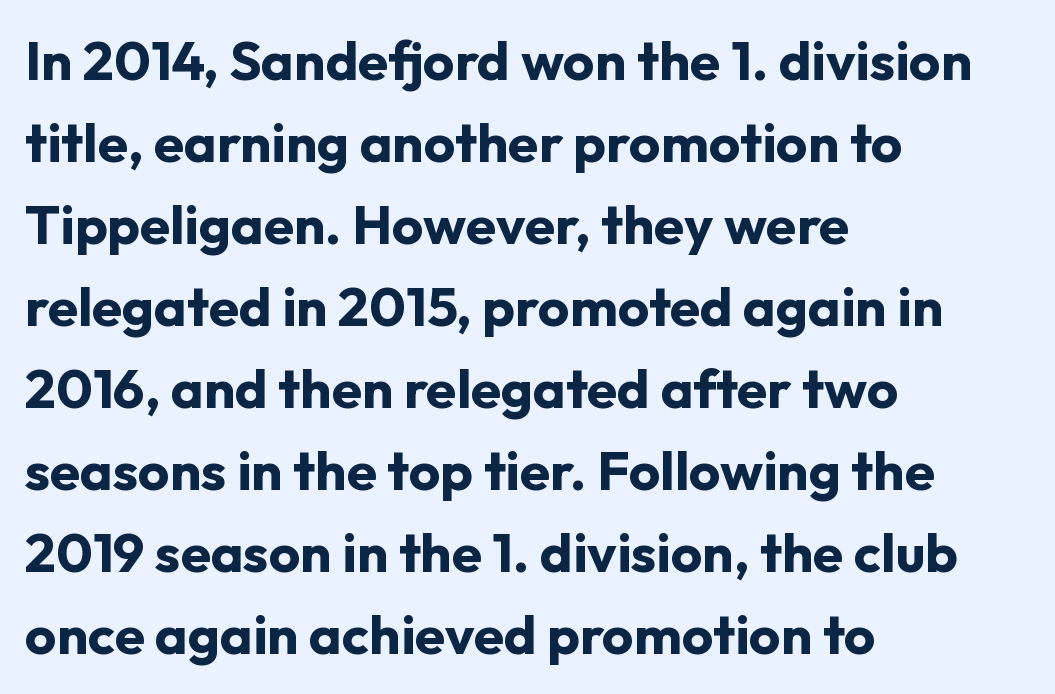
Q: Is the text bold? A: Yes.
Q: Is the text italic (slanted)? A: No, it is upright.
Q: Is the typeface a serif or a sans-serif typeface? A: Sans-serif.
Q: Is the text underlined? A: No.
Q: How is the paragraph aligned? A: Left-aligned.
Q: Is the spacing between letters normal or unusually wide? A: Normal.
Q: Is the spacing between lines tight, normal or loose? A: Normal.
Q: Width (condensed, normal, or wide)? A: Normal.
Q: Stroke contrast? A: Low.
Q: x-height? A: Medium.
Q: Monospaced? A: No.
